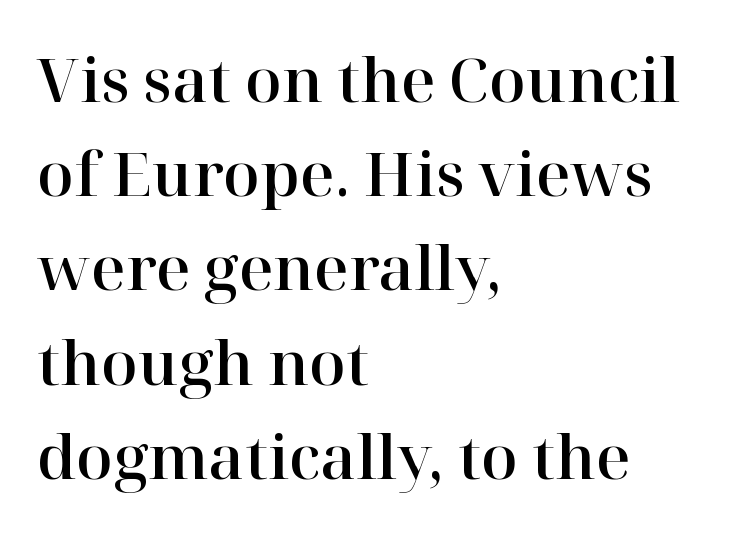
The image shows 60 px serif type, upright; set left-aligned, normal line spacing (1.57x), normal letter spacing, not underlined; high stroke contrast and a medium x-height.
